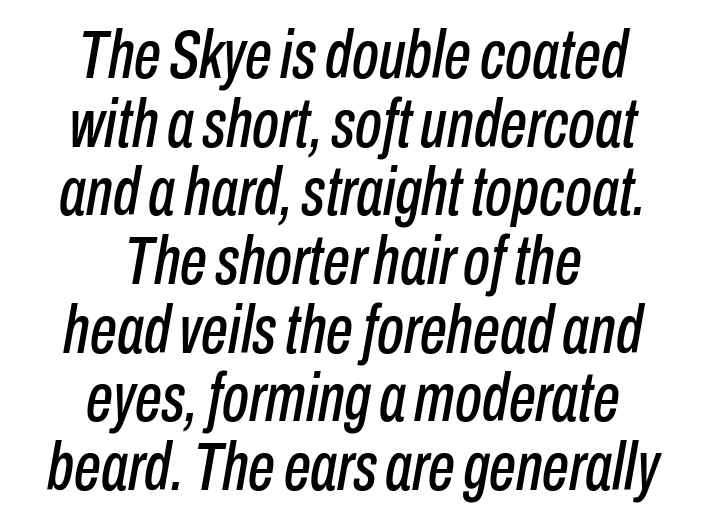
The image shows 68 px condensed type, italic (leaning right); set centered, tight line spacing (1.01x), normal letter spacing, not underlined; low stroke contrast and a medium x-height.
